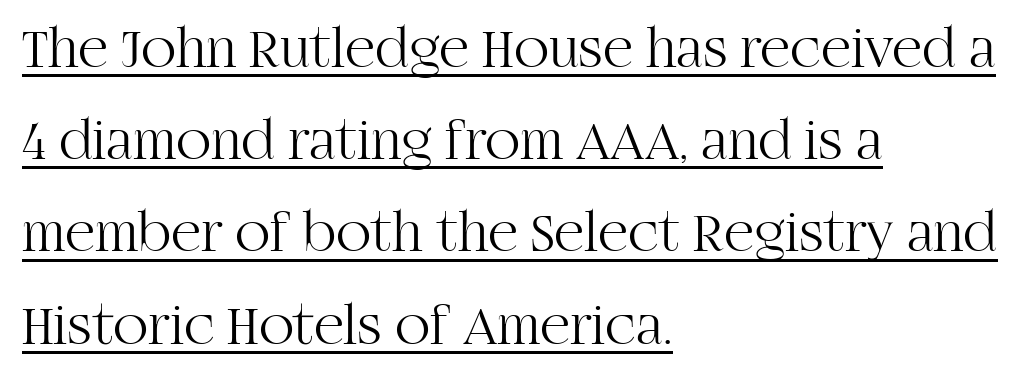
Q: Is the text bold? A: No.
Q: Is the text italic (slanted)? A: No, it is upright.
Q: Is the typeface a serif or a sans-serif typeface? A: Serif.
Q: Is the text underlined? A: Yes.
Q: How is the paragraph aligned? A: Left-aligned.
Q: Is the spacing between letters normal or unusually wide? A: Normal.
Q: Is the spacing between lines tight, normal or loose? A: Normal.
Q: Width (condensed, normal, or wide)? A: Normal.
Q: Stroke contrast? A: High.
Q: x-height? A: Large.
Q: Monospaced? A: No.
